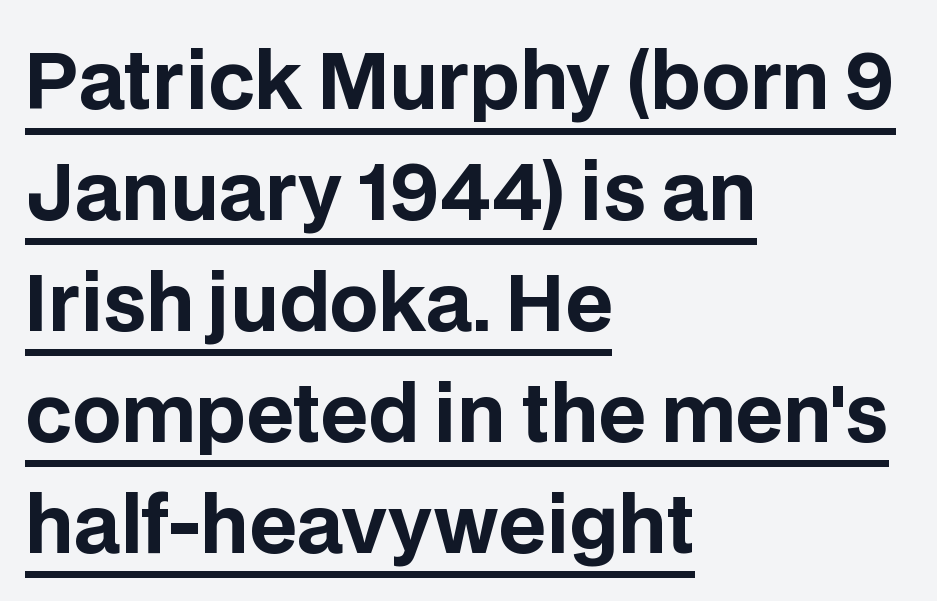
Q: Is the text bold? A: Yes.
Q: Is the text italic (slanted)? A: No, it is upright.
Q: Is the typeface a serif or a sans-serif typeface? A: Sans-serif.
Q: Is the text underlined? A: Yes.
Q: How is the paragraph aligned? A: Left-aligned.
Q: Is the spacing between letters normal or unusually wide? A: Normal.
Q: Is the spacing between lines tight, normal or loose? A: Normal.
Q: Width (condensed, normal, or wide)? A: Normal.
Q: Stroke contrast? A: Low.
Q: x-height? A: Large.
Q: Monospaced? A: No.
